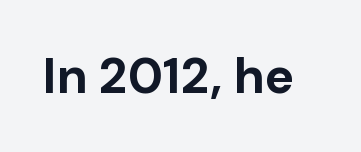
I'd call this a sans setting — the letters go barefoot. Does extra space separate the letters? No, they use regular spacing. Each letter keeps its own natural width here, so spacing adapts to shape. Beneath every word, the page is bare. These lines carry a lot of weight — the face is fully bold. Do the letters lean? They stand straight.
